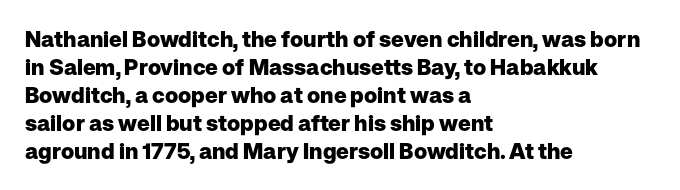
The axis of the letterforms is exactly vertical. Leftover space on each line is placed entirely after the last word. Each row of text sits above clean, open space. Students, note that the glyphs here touch the page at normal intervals.
